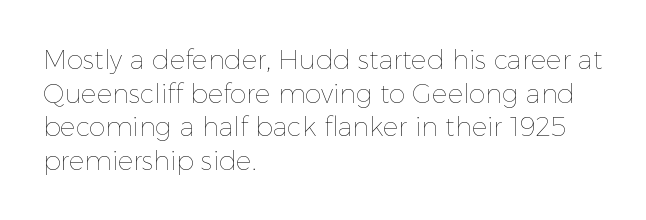
The image shows 26 px text type, upright; set left-aligned, normal line spacing (1.29x), normal letter spacing, not underlined.
